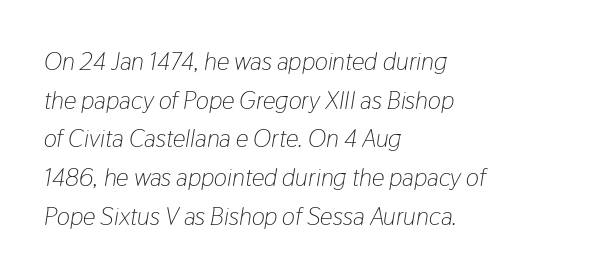
The image shows 25 px text type, italic (leaning right); set left-aligned, normal line spacing (1.55x), normal letter spacing, not underlined.
